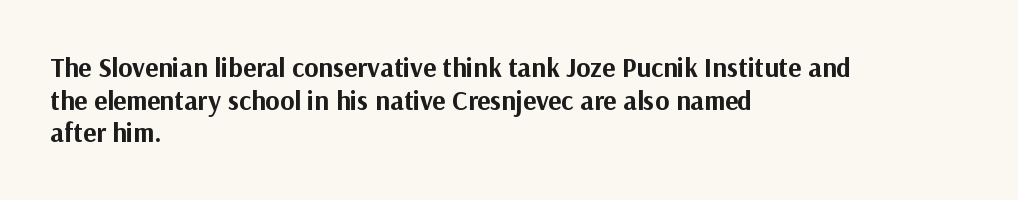
The image shows 27 px bold type, upright; set left-aligned, line spacing 1.21x, normal letter spacing, not underlined.
